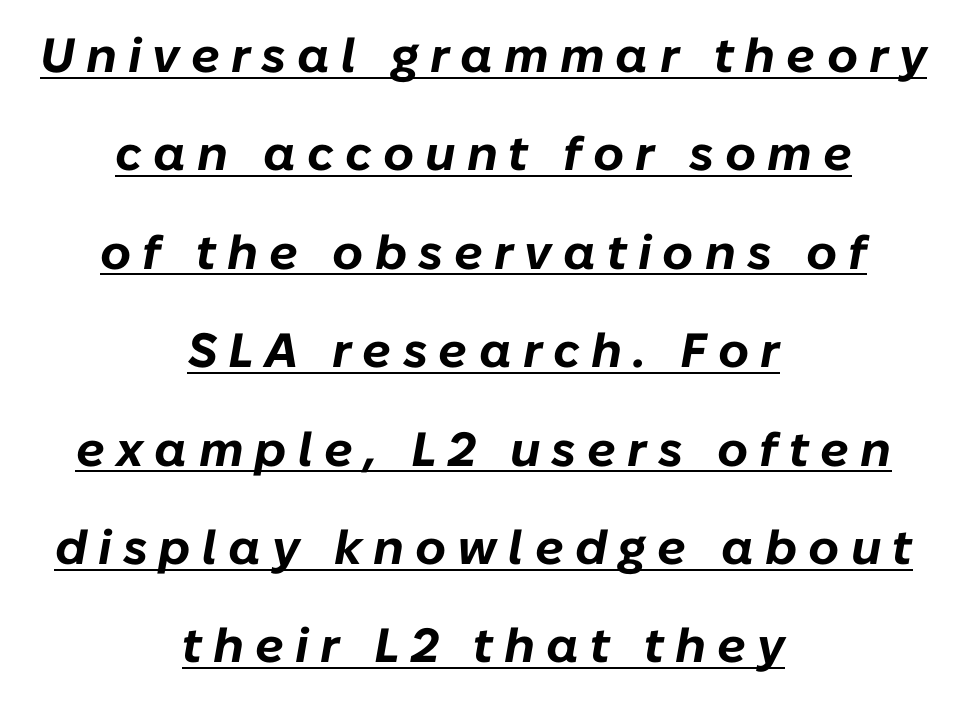
Q: Is the text bold? A: Yes.
Q: Is the text italic (slanted)? A: Yes, it leans right by about 10 degrees.
Q: Is the text underlined? A: Yes.
Q: How is the paragraph aligned? A: Centered.
Q: Is the spacing between letters normal or unusually wide? A: Unusually wide.
Q: Is the spacing between lines tight, normal or loose? A: Loose.
Q: Width (condensed, normal, or wide)? A: Normal.
Q: Stroke contrast? A: Low.
Q: x-height? A: Medium.
Q: Monospaced? A: No.
